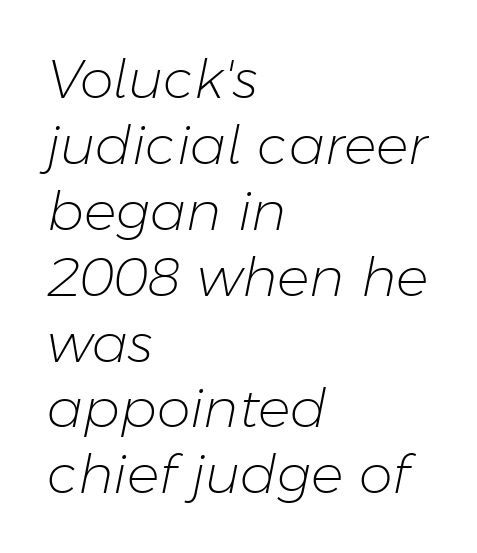
Is this a fixed-width face? No — the glyphs have proportional, varying widths. This rendering uses left alignment, leaving the right contour irregular. Is this a heavy cut? Hardly; it is regular or lighter. These lines were composed using italics.
